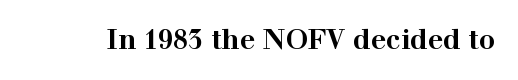
The image shows 27 px bold type, upright; set normal letter spacing, not underlined.
